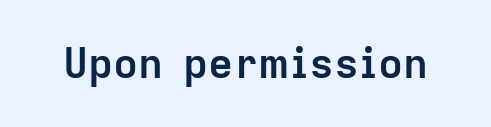
Q: Is the text bold? A: Yes.
Q: Is the text italic (slanted)? A: No, it is upright.
Q: Is the typeface a serif or a sans-serif typeface? A: Sans-serif.
Q: Is the text underlined? A: No.
Q: Is the spacing between letters normal or unusually wide? A: Normal.
Q: Width (condensed, normal, or wide)? A: Normal.
Q: Stroke contrast? A: Low.
Q: x-height? A: Medium.
Q: Monospaced? A: No.
